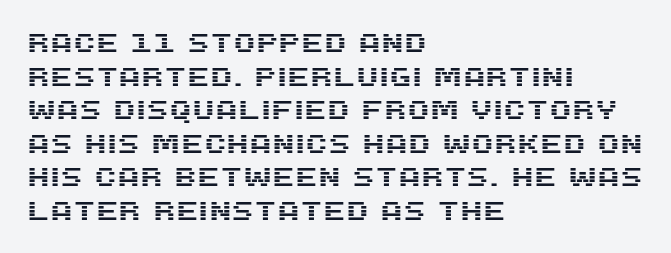
Q: Is the text italic (slanted)? A: No, it is upright.
Q: Is the text underlined? A: No.
Q: How is the paragraph aligned? A: Left-aligned.
Q: Is the spacing between letters normal or unusually wide? A: Normal.
Q: Is the spacing between lines tight, normal or loose? A: Normal.
